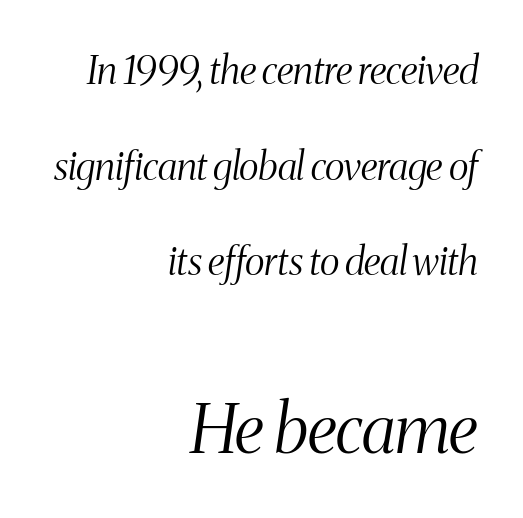
Q: Is the text bold? A: No.
Q: Is the text italic (slanted)? A: Yes, it leans right by about 8 degrees.
Q: Is the typeface a serif or a sans-serif typeface? A: Serif.
Q: Is the text underlined? A: No.
Q: How is the paragraph aligned? A: Right-aligned.
Q: Is the spacing between letters normal or unusually wide? A: Normal.
Q: Is the spacing between lines tight, normal or loose? A: Loose.
Q: Which block of text is set in a larger size, the first (top) or the second (bottom)? A: The second (bottom) one.
Q: Width (condensed, normal, or wide)? A: Condensed.
Q: Stroke contrast? A: Medium.
Q: x-height? A: Medium.
Q: Monospaced? A: No.
